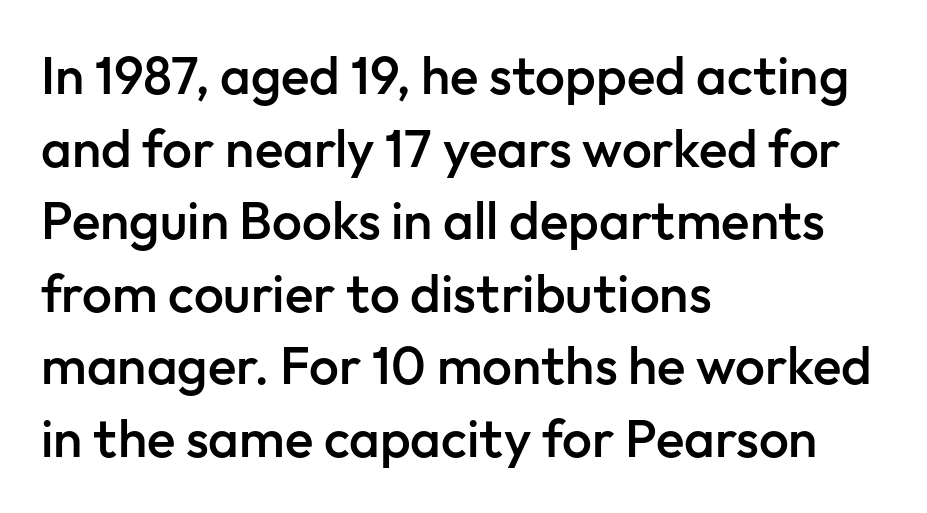
The image shows 53 px semibold sans-serif type, upright; set left-aligned, normal line spacing (1.37x), normal letter spacing, not underlined; low stroke contrast and a medium x-height.
